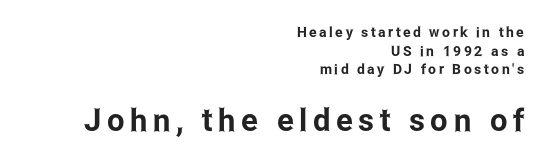
Do the characters align in a grid? No, the font is proportional. Every stem runs plumb, perpendicular to the baseline. The setting favours the right margin, as signatures and pull-quotes sometimes do. Character size in the trailing block exceeds that of the leading block.
